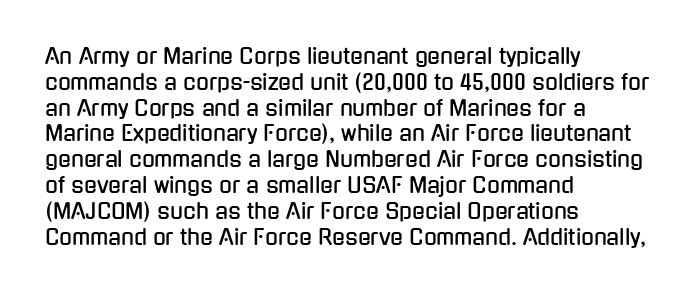
Q: Is the text italic (slanted)? A: No, it is upright.
Q: Is the text underlined? A: No.
Q: How is the paragraph aligned? A: Left-aligned.
Q: Is the spacing between letters normal or unusually wide? A: Normal.
